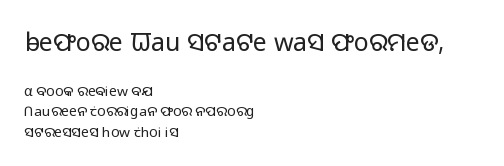
Does extra space separate the letters? No, they use regular spacing. A bare baseline throughout the passage. The initial chunk of copy outweighs the following chunk in type size. Weight: regular or lighter.
